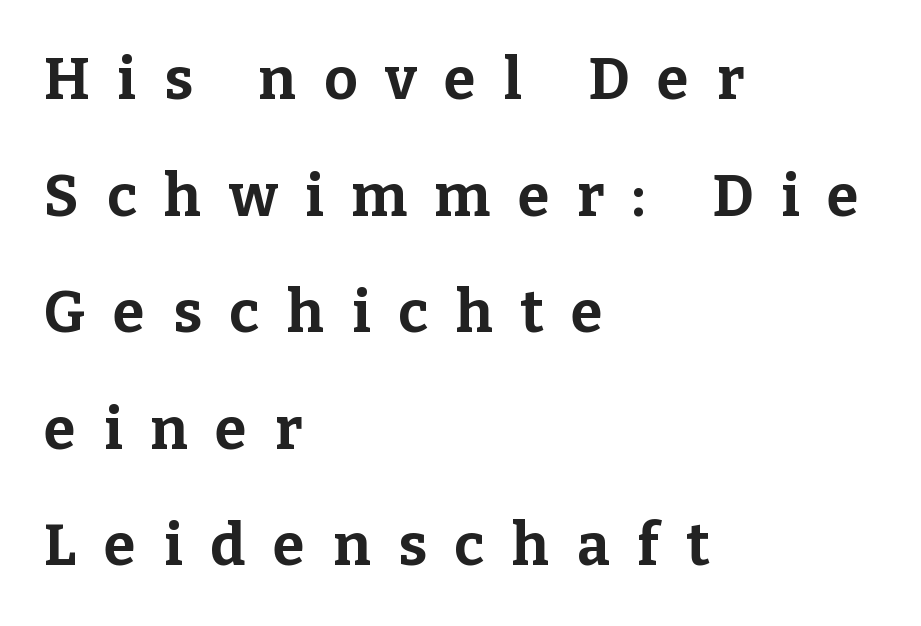
{"serif": "yes", "italic": "no", "bold": "yes", "weight": "bold", "width": "normal", "stroke_contrast": "low", "x_height": "medium", "monospaced": "no", "underline": "no", "align": "left", "line_spacing": "loose", "line_spacing_ratio": 2.01, "letter_spacing": "wide", "letter_spacing_em": 0.48, "glyph_px": 58}
